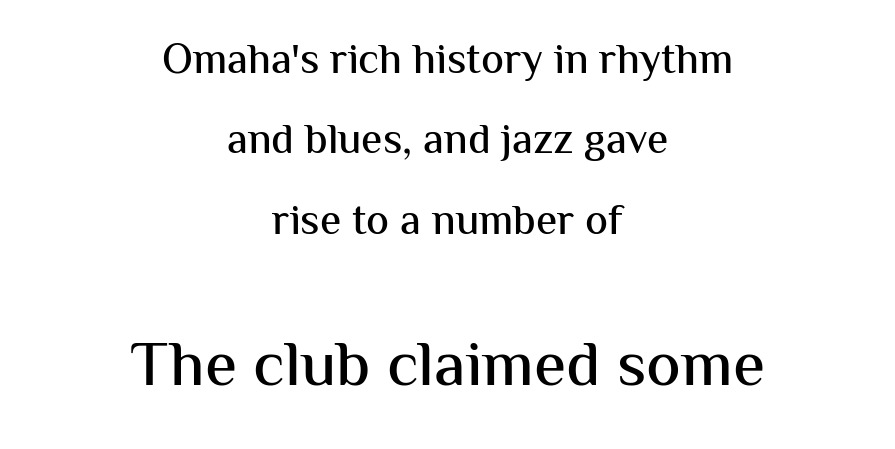
Q: Is the text italic (slanted)? A: No, it is upright.
Q: Is the typeface a serif or a sans-serif typeface? A: Sans-serif.
Q: Is the text underlined? A: No.
Q: How is the paragraph aligned? A: Centered.
Q: Is the spacing between letters normal or unusually wide? A: Normal.
Q: Which block of text is set in a larger size, the first (top) or the second (bottom)? A: The second (bottom) one.
Q: Width (condensed, normal, or wide)? A: Normal.
Q: Stroke contrast? A: Medium.
Q: x-height? A: Medium.
Q: Monospaced? A: No.
